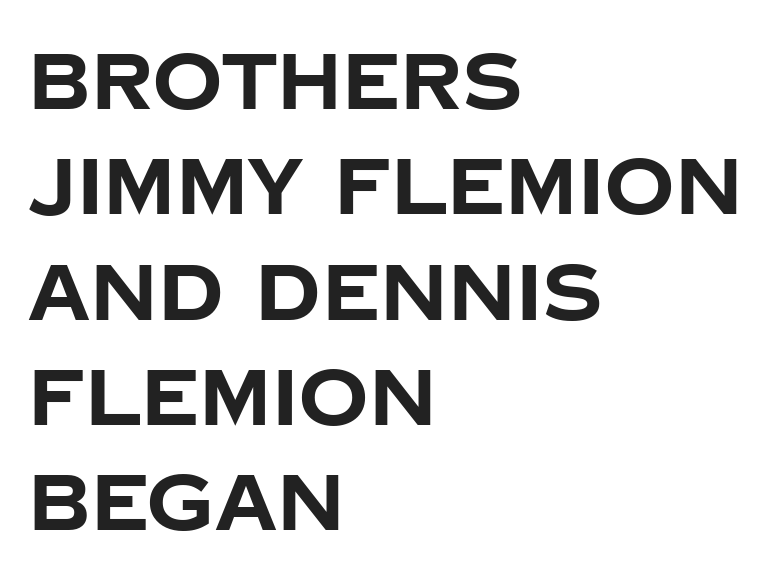
The image shows 78 px bold sans-serif type, upright; set left-aligned, normal line spacing (1.35x), normal letter spacing, not underlined; low stroke contrast and a large x-height.
